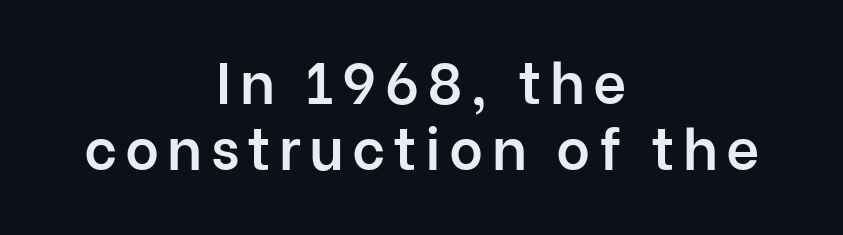
The image shows 58 px semibold sans-serif type, upright; set centered, tight line spacing (1.14x), not underlined; low stroke contrast and a medium x-height.
